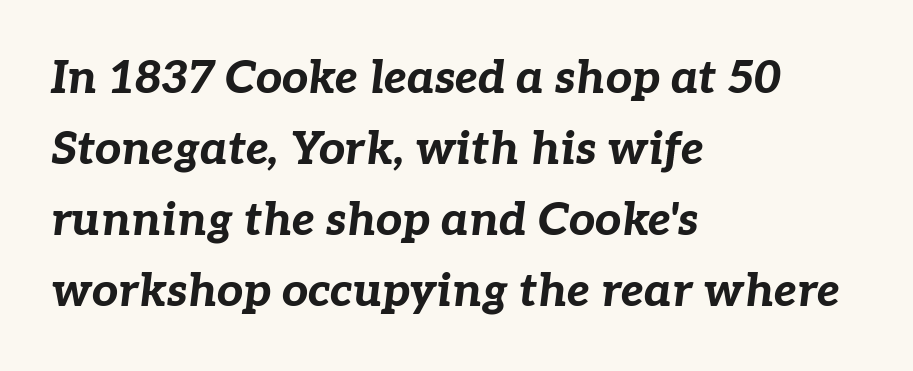
{"italic": "yes", "lean": "right", "slant_degrees": 7, "bold": "yes", "weight": "bold", "width": "normal", "stroke_contrast": "low", "x_height": "medium", "monospaced": "no", "underline": "no", "align": "left", "line_spacing": "normal", "line_spacing_ratio": 1.54, "letter_spacing": "normal", "letter_spacing_em": 0.0, "glyph_px": 46}
